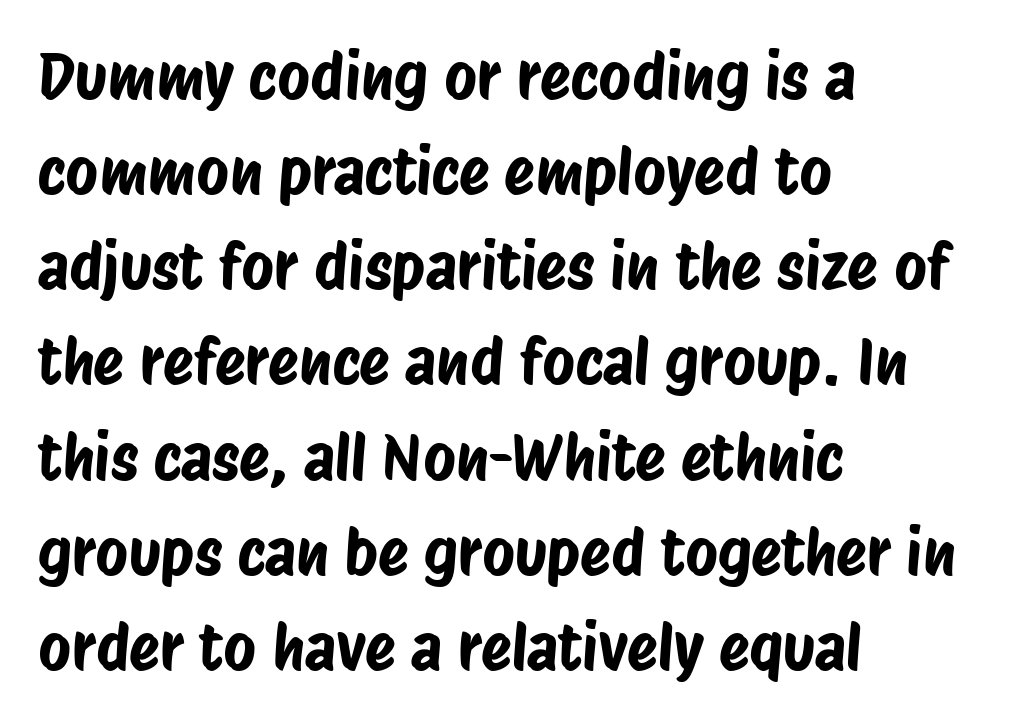
The image shows 63 px condensed sans-serif type; set left-aligned, normal line spacing (1.51x), normal letter spacing, not underlined; low stroke contrast and a large x-height.
